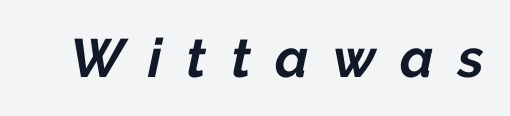
Q: Is the text bold? A: Yes.
Q: Is the text italic (slanted)? A: Yes, it leans right by about 12 degrees.
Q: Is the text underlined? A: No.
Q: Is the spacing between letters normal or unusually wide? A: Unusually wide.
Q: Width (condensed, normal, or wide)? A: Normal.
Q: Stroke contrast? A: Low.
Q: x-height? A: Medium.
Q: Monospaced? A: No.
